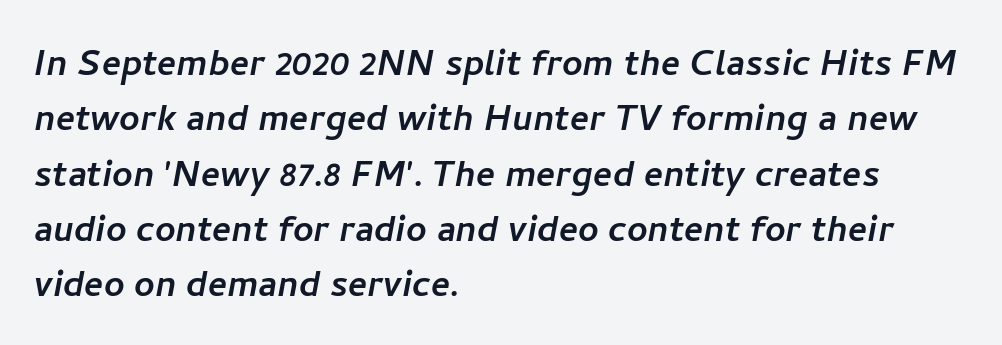
{"serif": "no", "width": "normal", "stroke_contrast": "low", "x_height": "medium", "monospaced": "no", "underline": "no", "align": "left", "line_spacing_ratio": 1.23, "letter_spacing": "normal", "letter_spacing_em": 0.0, "glyph_px": 45}
